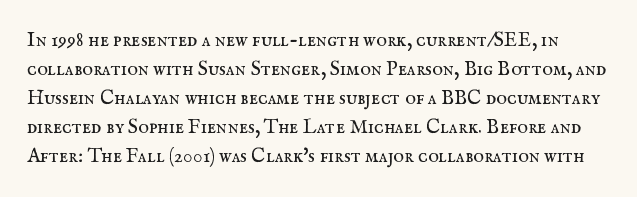
The image shows 20 px text type, upright; set normal line spacing (1.45x), normal letter spacing, not underlined.
